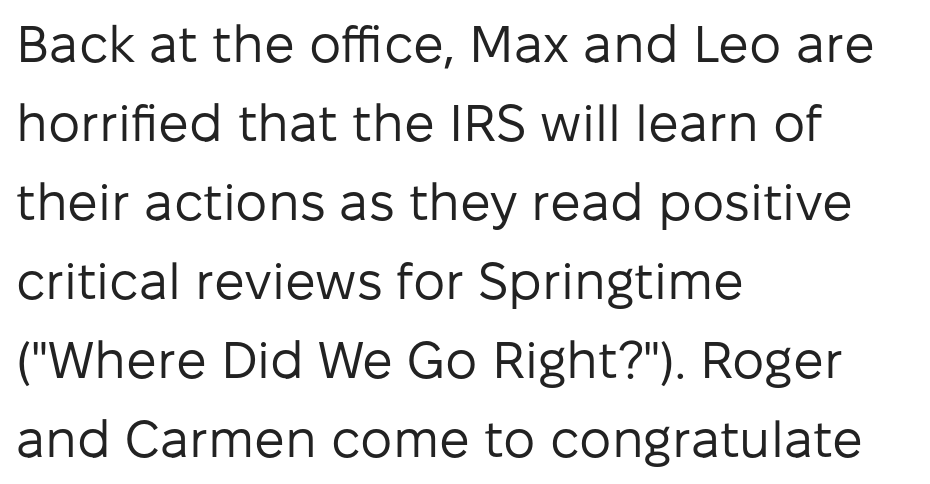
The image shows 51 px regular-weight sans-serif type, upright; set left-aligned, normal line spacing (1.55x), normal letter spacing, not underlined; low stroke contrast and a medium x-height.
